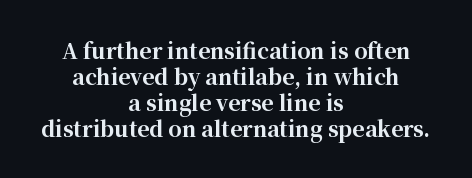
The image shows 21 px bold type, upright; set centered, line spacing 1.24x, normal letter spacing, not underlined.
